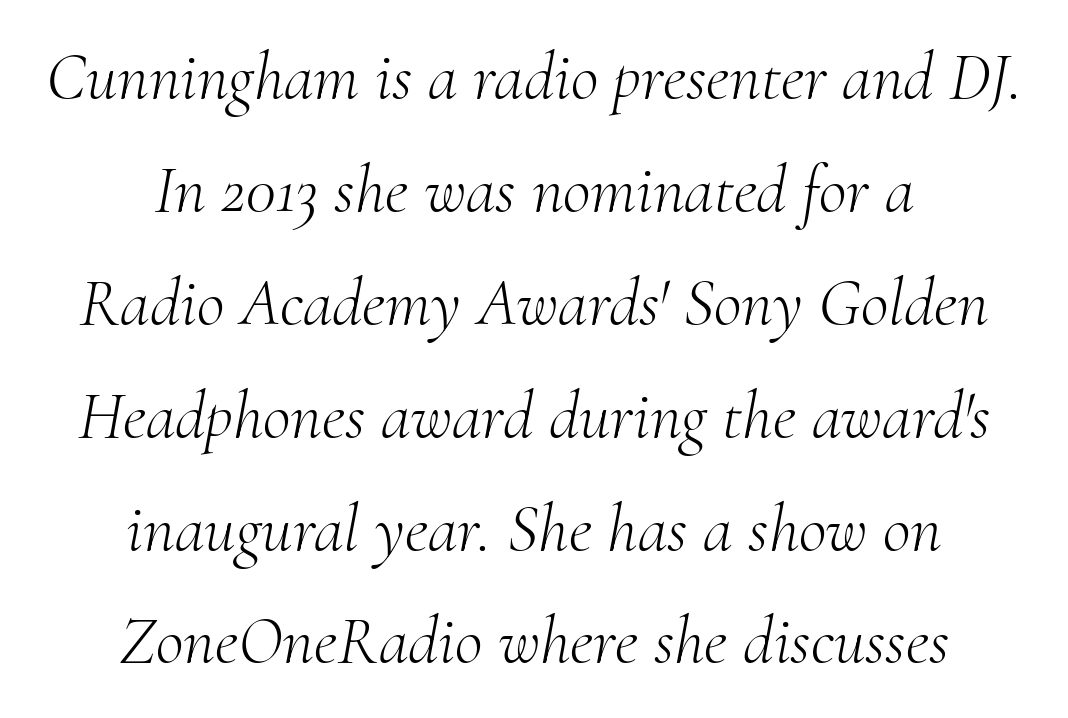
The image shows 68 px light serif type, italic (leaning right); set centered, normal line spacing (1.66x), normal letter spacing, not underlined; medium stroke contrast and a small x-height.
